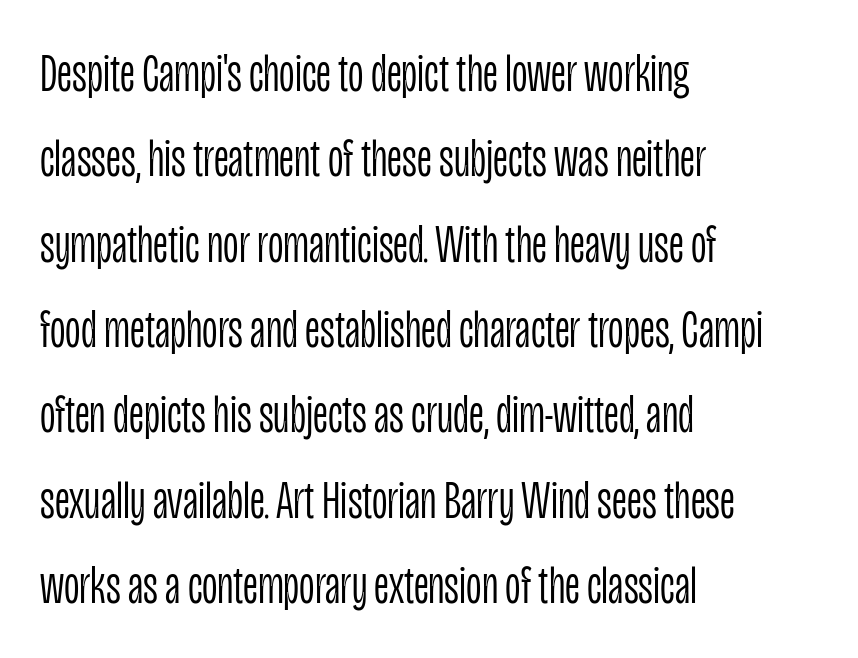
Quick note: interline space is typical. The rendering uses natural spacing where letterforms have individual widths. This rendering leaves character spacing at its baseline value. Anything drawn beneath the words? Only blank space. To sum up the face: it is a sans, with no serifs. All the whitespace from short lines collects on the right.
